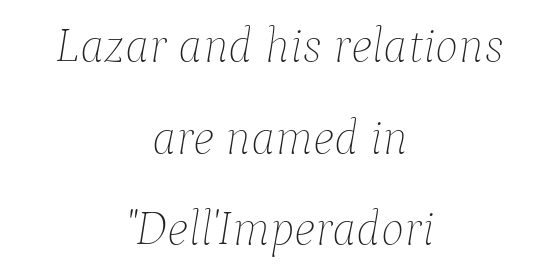
{"italic": "yes", "lean": "right", "slant_degrees": 9, "bold": "no", "weight": "thin", "width": "normal", "stroke_contrast": "low", "x_height": "medium", "monospaced": "no", "underline": "no", "align": "center", "line_spacing_ratio": 1.87, "letter_spacing": "normal", "letter_spacing_em": 0.0, "glyph_px": 49}
